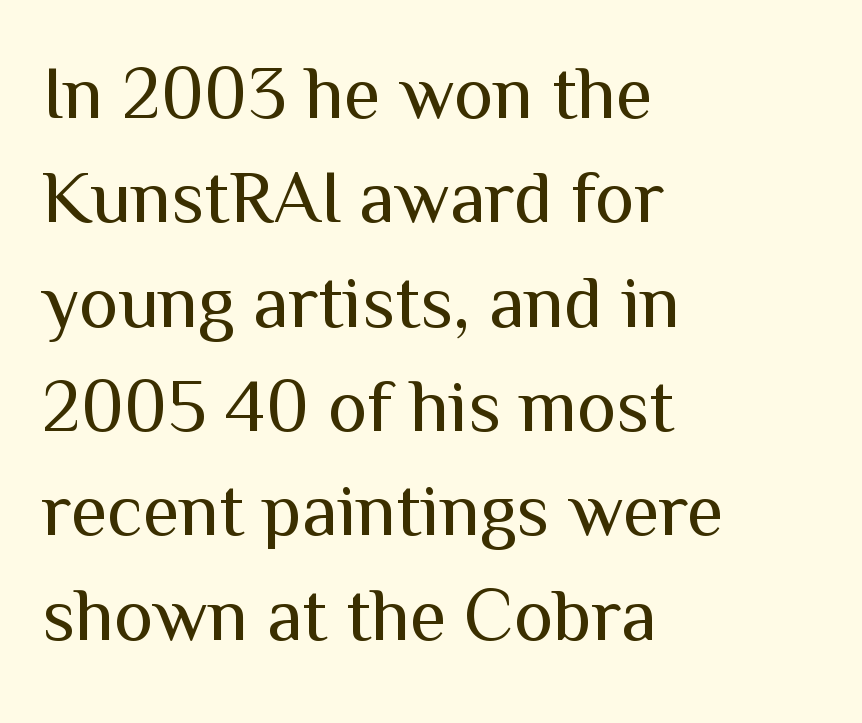
{"serif": "no", "italic": "no", "bold": "no", "weight": "regular", "width": "normal", "stroke_contrast": "medium", "x_height": "medium", "monospaced": "no", "underline": "no", "align": "left", "line_spacing": "normal", "line_spacing_ratio": 1.41, "letter_spacing": "normal", "letter_spacing_em": 0.0, "glyph_px": 74}
